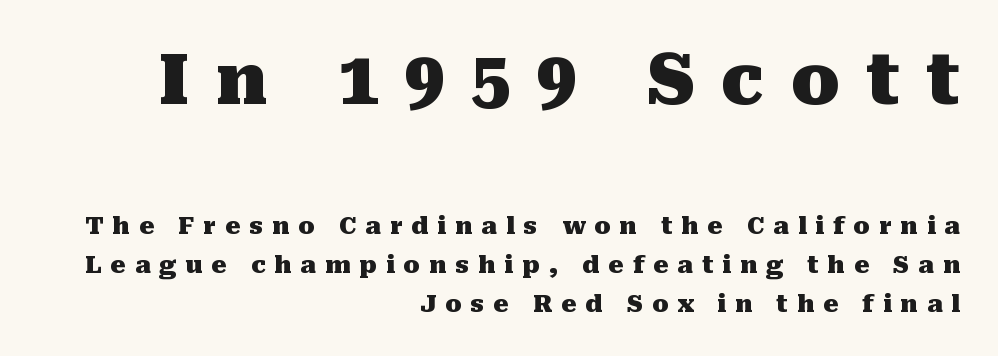
The image shows 71 px heavy serif type, upright; set right-aligned, normal line spacing (1.63x), unusually wide letter spacing (+0.37 em), not underlined; the first (top) block is 2.96x larger; medium stroke contrast and a medium x-height.
